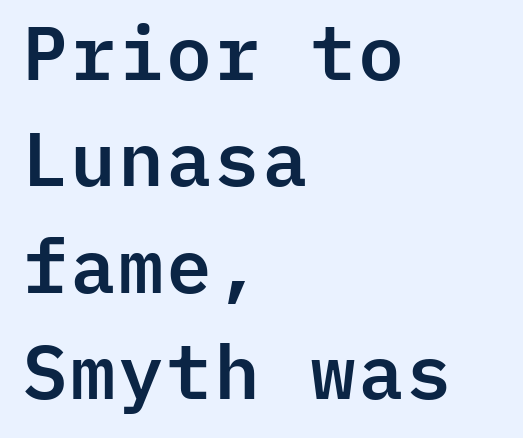
Q: Is the text italic (slanted)? A: No, it is upright.
Q: Is the typeface a serif or a sans-serif typeface? A: Sans-serif.
Q: Is the text underlined? A: No.
Q: How is the paragraph aligned? A: Left-aligned.
Q: Is the spacing between letters normal or unusually wide? A: Normal.
Q: Is the spacing between lines tight, normal or loose? A: Normal.
Q: Width (condensed, normal, or wide)? A: Normal.
Q: Stroke contrast? A: Low.
Q: x-height? A: Medium.
Q: Monospaced? A: Yes.
